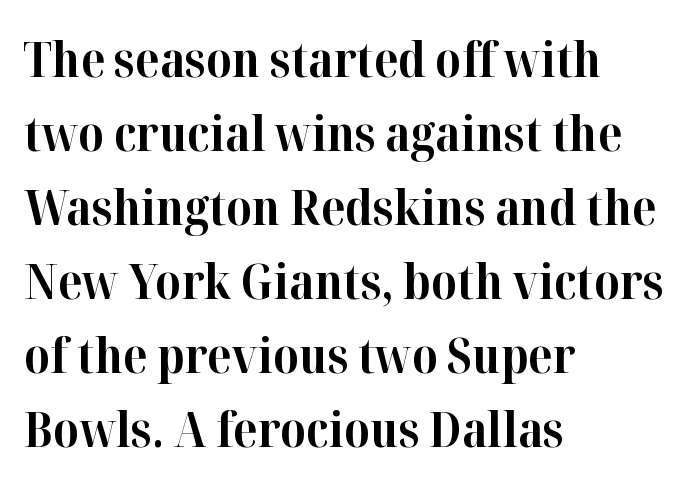
{"serif": "yes", "italic": "no", "bold": "yes", "weight": "bold", "width": "normal", "stroke_contrast": "high", "x_height": "medium", "monospaced": "no", "underline": "no", "align": "left", "line_spacing": "normal", "line_spacing_ratio": 1.51, "letter_spacing": "normal", "letter_spacing_em": 0.0, "glyph_px": 49}
